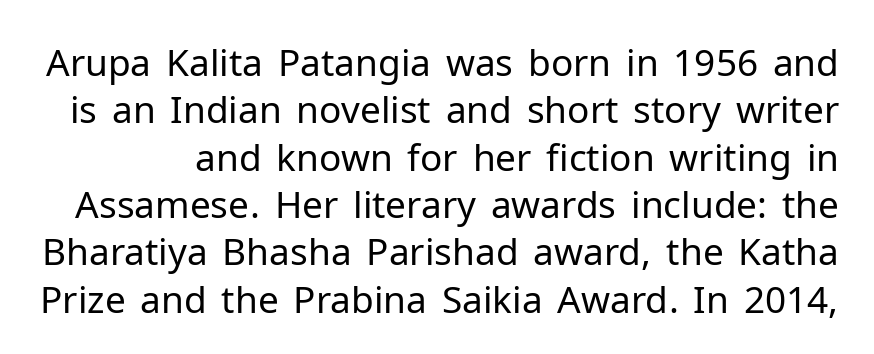
Q: Is the text bold? A: No.
Q: Is the text italic (slanted)? A: No, it is upright.
Q: Is the typeface a serif or a sans-serif typeface? A: Sans-serif.
Q: Is the text underlined? A: No.
Q: Is the spacing between letters normal or unusually wide? A: Normal.
Q: Is the spacing between lines tight, normal or loose? A: Normal.
Q: Width (condensed, normal, or wide)? A: Normal.
Q: Stroke contrast? A: Low.
Q: x-height? A: Medium.
Q: Monospaced? A: No.
